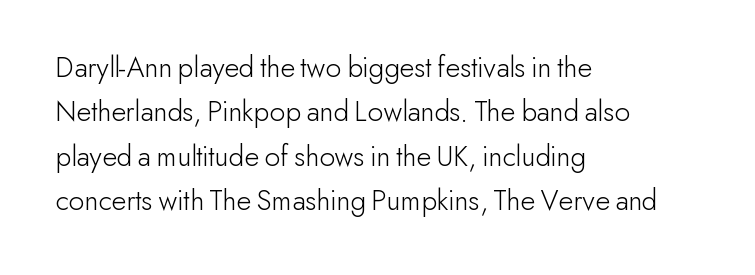
The typography opts for an upright posture over an oblique one. These lines are set flush left with a ragged right edge. Nothing sits at the stroke ends, so this counts as sans-serif. Only glyphs here, with clear space below each row. The font sits on the lighter half of the weight spectrum, regular included. Here the glyphs are tracked normally, forming tight word shapes.
